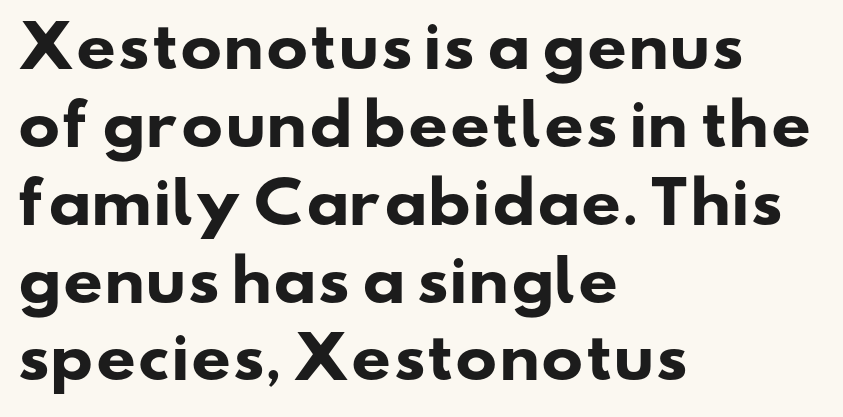
Q: Is the text bold? A: Yes.
Q: Is the typeface a serif or a sans-serif typeface? A: Sans-serif.
Q: Is the text underlined? A: No.
Q: How is the paragraph aligned? A: Left-aligned.
Q: Is the spacing between letters normal or unusually wide? A: Normal.
Q: Is the spacing between lines tight, normal or loose? A: Normal.
Q: Width (condensed, normal, or wide)? A: Wide.
Q: Stroke contrast? A: Low.
Q: x-height? A: Small.
Q: Monospaced? A: No.
